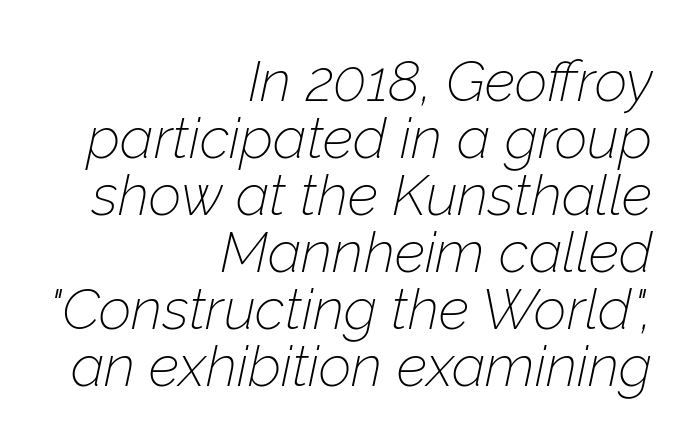
Q: Is the text bold? A: No.
Q: Is the text italic (slanted)? A: Yes, it leans right by about 12 degrees.
Q: Is the text underlined? A: No.
Q: How is the paragraph aligned? A: Right-aligned.
Q: Is the spacing between letters normal or unusually wide? A: Normal.
Q: Is the spacing between lines tight, normal or loose? A: Tight.
Q: Width (condensed, normal, or wide)? A: Normal.
Q: Stroke contrast? A: Low.
Q: x-height? A: Medium.
Q: Monospaced? A: No.
